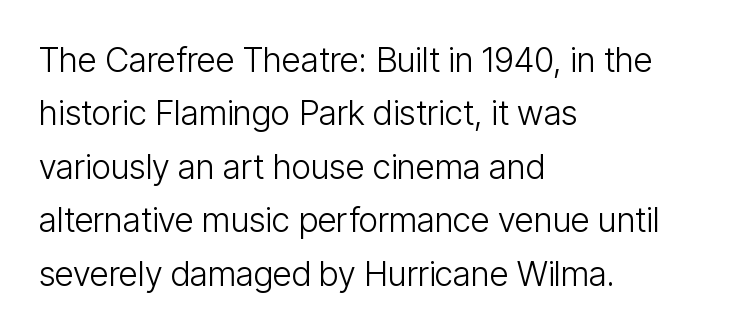
Q: Is the text bold? A: No.
Q: Is the text italic (slanted)? A: No, it is upright.
Q: Is the typeface a serif or a sans-serif typeface? A: Sans-serif.
Q: Is the text underlined? A: No.
Q: How is the paragraph aligned? A: Left-aligned.
Q: Is the spacing between letters normal or unusually wide? A: Normal.
Q: Is the spacing between lines tight, normal or loose? A: Normal.
Q: Width (condensed, normal, or wide)? A: Condensed.
Q: Stroke contrast? A: Low.
Q: x-height? A: Medium.
Q: Monospaced? A: No.
